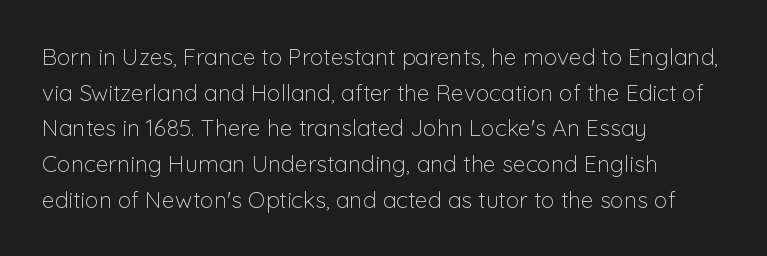
Baseline-to-baseline distance is the conventional proportion of letter height. The passage is arranged the way most books set body copy — flush left. The glyphs are unaccompanied by any horizontal stroke below them. The gaps between neighbouring characters are ordinary and unremarkable.
